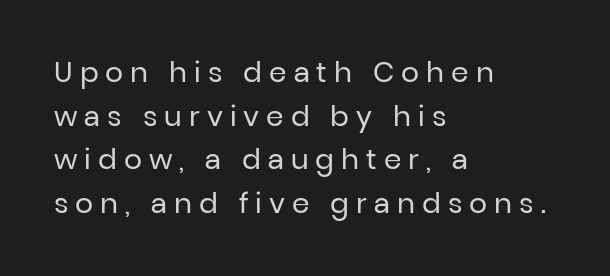
The image shows 28 px regular-weight sans-serif type, upright; set left-aligned, normal line spacing (1.56x), unusually wide letter spacing (+0.25 em), not underlined; low stroke contrast and a medium x-height.
